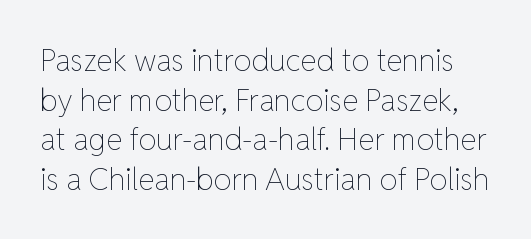
The image shows 30 px thin type, upright; set normal line spacing (1.32x), normal letter spacing, not underlined; low stroke contrast and a medium x-height.
